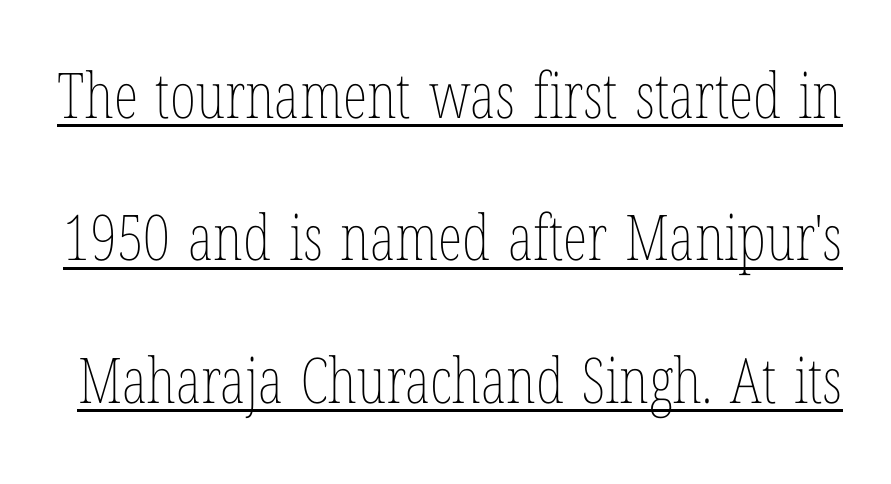
Q: Is the text bold? A: No.
Q: Is the text italic (slanted)? A: No, it is upright.
Q: Is the text underlined? A: Yes.
Q: Is the spacing between letters normal or unusually wide? A: Normal.
Q: Is the spacing between lines tight, normal or loose? A: Loose.
Q: Width (condensed, normal, or wide)? A: Condensed.
Q: Stroke contrast? A: Low.
Q: x-height? A: Medium.
Q: Monospaced? A: No.
